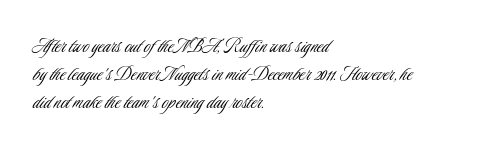
Q: Is the text bold? A: No.
Q: Is the text italic (slanted)? A: Yes.
Q: Is the text underlined? A: No.
Q: How is the paragraph aligned? A: Left-aligned.
Q: Is the spacing between letters normal or unusually wide? A: Normal.
Q: Is the spacing between lines tight, normal or loose? A: Normal.
